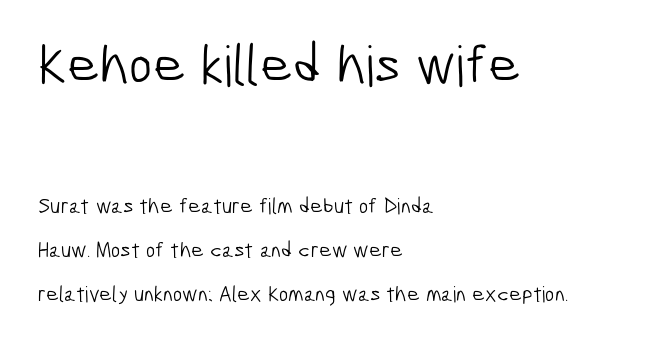
{"serif": "no", "bold": "no", "weight": "light", "width": "condensed", "stroke_contrast": "low", "x_height": "medium", "monospaced": "no", "underline": "no", "align": "left", "line_spacing": "loose", "line_spacing_ratio": 2.0, "letter_spacing": "normal", "letter_spacing_em": 0.0, "larger_block": "first", "size_ratio": 2.55, "glyph_px": 56}
